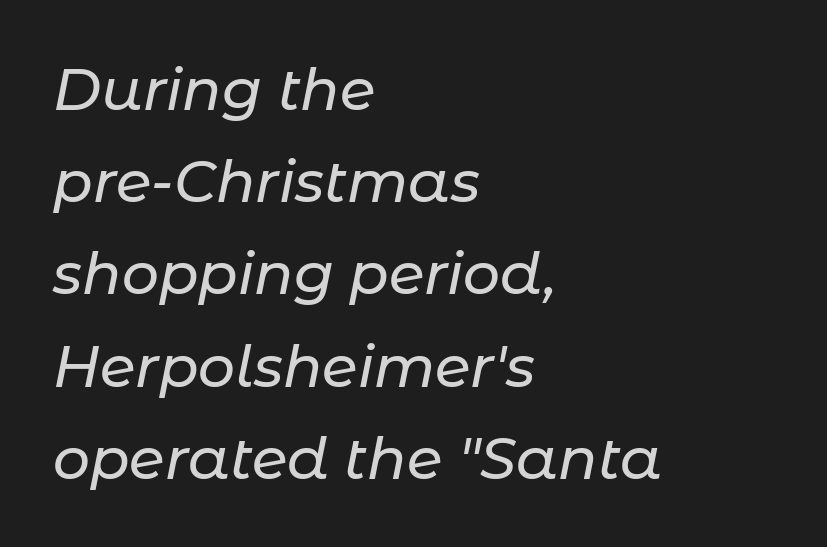
{"italic": "yes", "lean": "right", "slant_degrees": 11, "width": "normal", "stroke_contrast": "low", "x_height": "medium", "monospaced": "no", "underline": "no", "align": "left", "line_spacing": "normal", "line_spacing_ratio": 1.59, "letter_spacing": "normal", "letter_spacing_em": 0.0, "glyph_px": 58}
